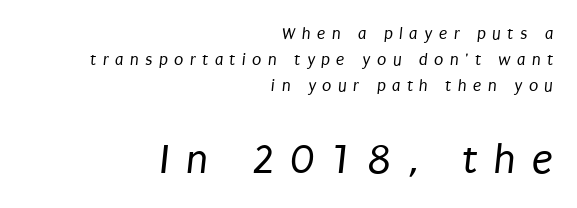
The image shows 43 px regular-weight, condensed sans-serif type; set right-aligned, normal line spacing (1.52x), unusually wide letter spacing (+0.38 em), not underlined; the second (bottom) block is 2.53x larger; low stroke contrast and a large x-height.
